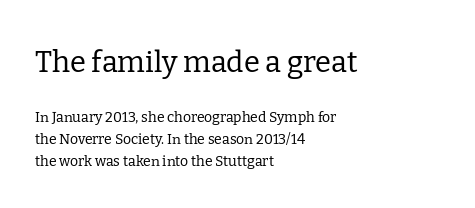
Is this a fixed-width face? No — the glyphs have proportional, varying widths. The font family rendered here belongs to the serif group. No word sits above an underline. Bigger letters appear in the top chunk; the bottom chunk is reduced. Horizontal bands of white between lines are of average thickness.
